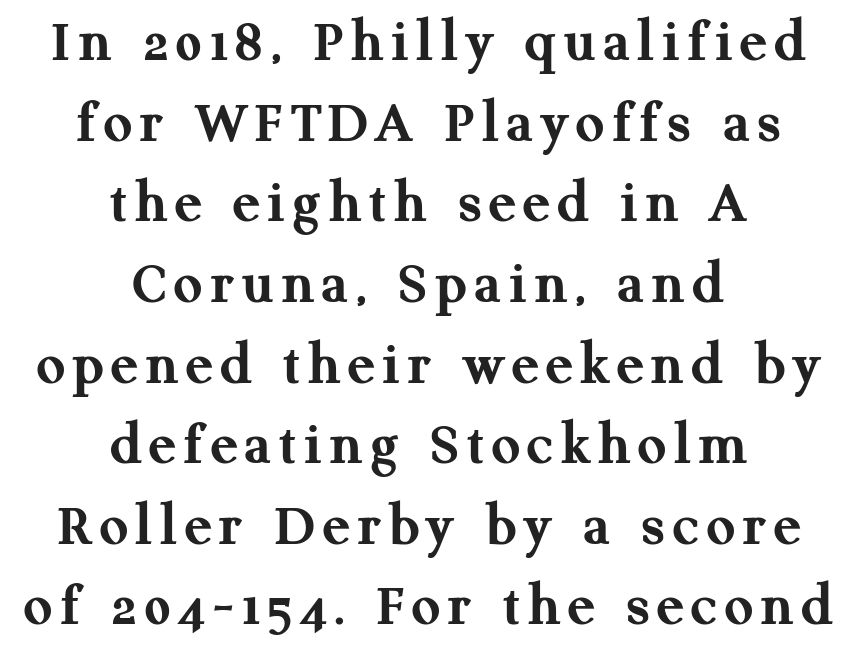
The image shows 63 px semibold serif type, upright; set centered, normal line spacing (1.28x), not underlined; medium stroke contrast and a medium x-height.
